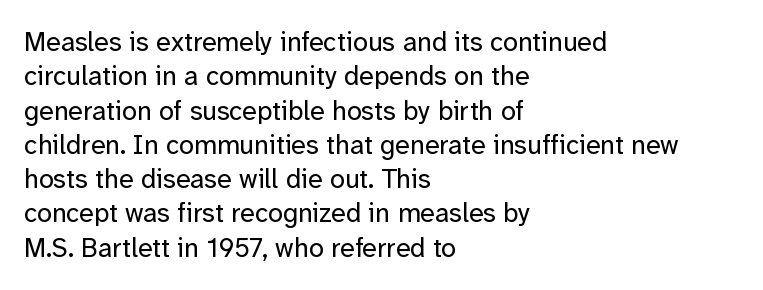
The image shows 27 px text type, upright; set left-aligned, normal line spacing (1.27x), normal letter spacing, not underlined.
